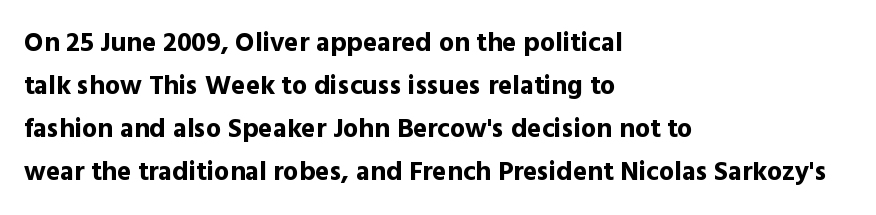
{"italic": "no", "bold": "yes", "underline": "no", "align": "left", "line_spacing": "normal", "line_spacing_ratio": 1.59, "letter_spacing": "normal", "letter_spacing_em": 0.0, "glyph_px": 27}
